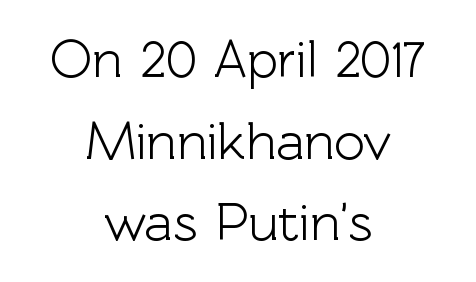
Q: Is the text italic (slanted)? A: No, it is upright.
Q: Is the typeface a serif or a sans-serif typeface? A: Sans-serif.
Q: Is the text underlined? A: No.
Q: How is the paragraph aligned? A: Centered.
Q: Is the spacing between letters normal or unusually wide? A: Normal.
Q: Is the spacing between lines tight, normal or loose? A: Normal.
Q: Width (condensed, normal, or wide)? A: Normal.
Q: x-height? A: Medium.
Q: Monospaced? A: No.
